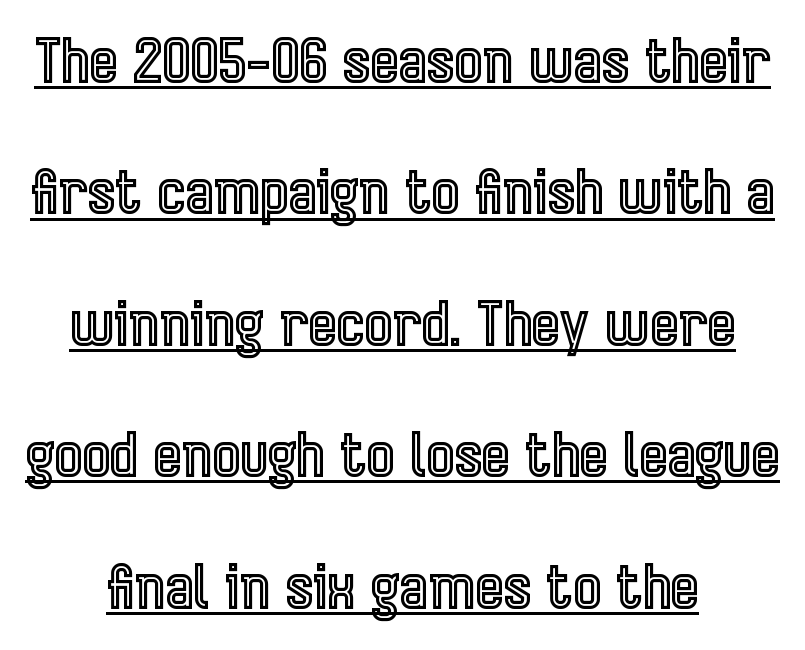
These lines are centered, leaving both edges ragged. In terms of posture, this sample is upright. Leading: increased. Like a heading marked for emphasis, these lines bear an underscore. Note the varied advance widths — an 'i' is clearly narrower than an 'm'. Does extra space separate the letters? No, they use regular spacing.
